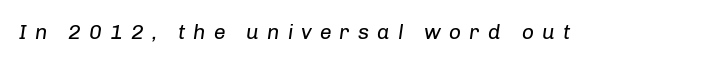
{"italic": "yes", "lean": "right", "slant_degrees": 8, "bold": "no", "underline": "no", "letter_spacing": "wide", "letter_spacing_em": 0.38, "glyph_px": 21}
